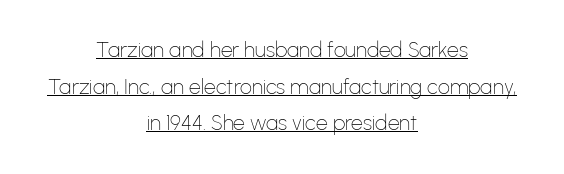
Q: Is the text bold? A: No.
Q: Is the text italic (slanted)? A: No, it is upright.
Q: Is the text underlined? A: Yes.
Q: How is the paragraph aligned? A: Centered.
Q: Is the spacing between letters normal or unusually wide? A: Normal.
